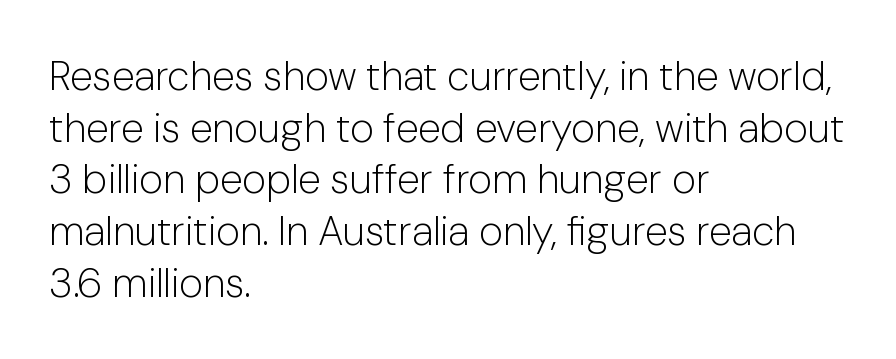
Q: Is the text bold? A: No.
Q: Is the text italic (slanted)? A: No, it is upright.
Q: Is the typeface a serif or a sans-serif typeface? A: Sans-serif.
Q: Is the text underlined? A: No.
Q: How is the paragraph aligned? A: Left-aligned.
Q: Is the spacing between letters normal or unusually wide? A: Normal.
Q: Is the spacing between lines tight, normal or loose? A: Normal.
Q: Width (condensed, normal, or wide)? A: Normal.
Q: Stroke contrast? A: Low.
Q: x-height? A: Medium.
Q: Monospaced? A: No.
